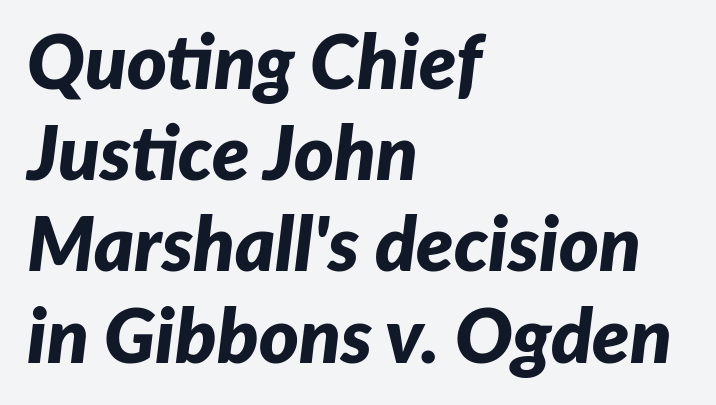
{"italic": "yes", "lean": "right", "slant_degrees": 7, "bold": "yes", "weight": "bold", "width": "normal", "stroke_contrast": "low", "x_height": "medium", "monospaced": "no", "underline": "no", "align": "left", "line_spacing_ratio": 1.2, "letter_spacing": "normal", "letter_spacing_em": 0.0, "glyph_px": 76}
